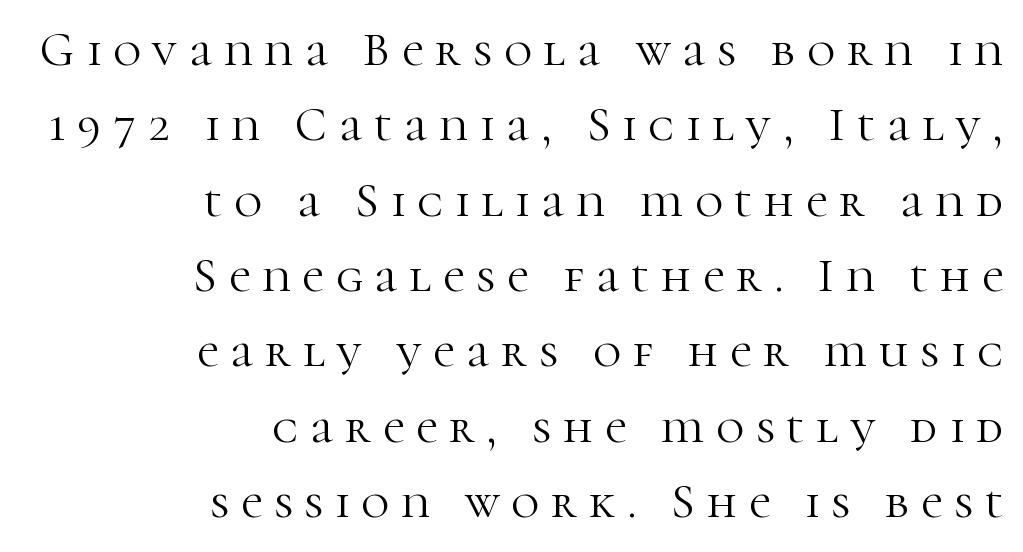
Note the varied advance widths — an 'i' is clearly narrower than an 'm'. How are the letters spaced? Widely, with obvious added tracking. Posture: upright roman. Examine the stroke ends and you'll spot serifs.
